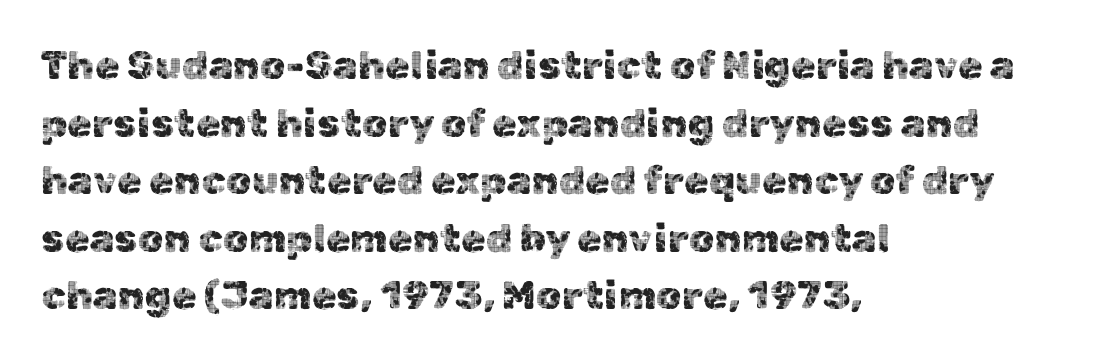
Q: Is the text italic (slanted)? A: No, it is upright.
Q: Is the typeface a serif or a sans-serif typeface? A: Sans-serif.
Q: Is the text underlined? A: No.
Q: How is the paragraph aligned? A: Left-aligned.
Q: Is the spacing between letters normal or unusually wide? A: Normal.
Q: Is the spacing between lines tight, normal or loose? A: Normal.
Q: Width (condensed, normal, or wide)? A: Normal.
Q: x-height? A: Medium.
Q: Monospaced? A: No.
